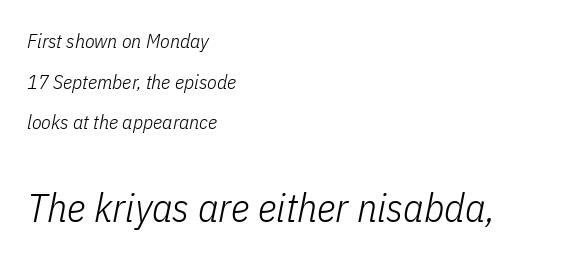
Q: Is the text bold? A: No.
Q: Is the text italic (slanted)? A: Yes, it leans right by about 11 degrees.
Q: Is the text underlined? A: No.
Q: How is the paragraph aligned? A: Left-aligned.
Q: Is the spacing between letters normal or unusually wide? A: Normal.
Q: Is the spacing between lines tight, normal or loose? A: Loose.
Q: Which block of text is set in a larger size, the first (top) or the second (bottom)? A: The second (bottom) one.
Q: Width (condensed, normal, or wide)? A: Condensed.
Q: Stroke contrast? A: Low.
Q: x-height? A: Medium.
Q: Monospaced? A: No.
